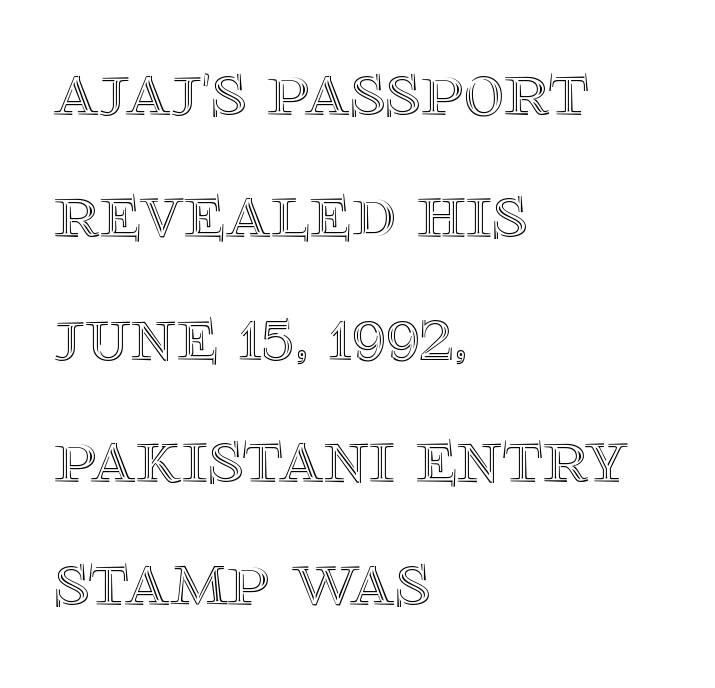
Q: Is the text italic (slanted)? A: No, it is upright.
Q: Is the text underlined? A: No.
Q: How is the paragraph aligned? A: Left-aligned.
Q: Is the spacing between letters normal or unusually wide? A: Normal.
Q: Is the spacing between lines tight, normal or loose? A: Normal.
Q: Width (condensed, normal, or wide)? A: Normal.
Q: x-height? A: Large.
Q: Monospaced? A: No.
